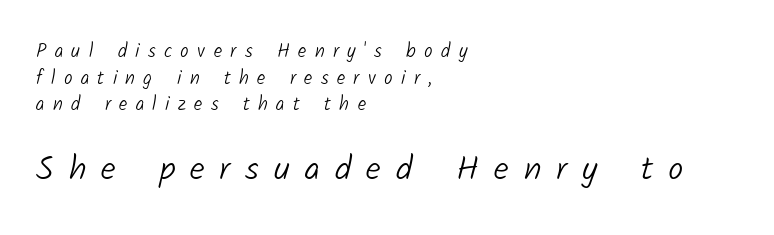
{"serif": "no", "bold": "no", "weight": "light", "width": "normal", "stroke_contrast": "low", "x_height": "medium", "monospaced": "no", "underline": "no", "align": "left", "line_spacing": "normal", "line_spacing_ratio": 1.4, "letter_spacing": "wide", "letter_spacing_em": 0.44, "larger_block": "second", "size_ratio": 1.79, "glyph_px": 34}
